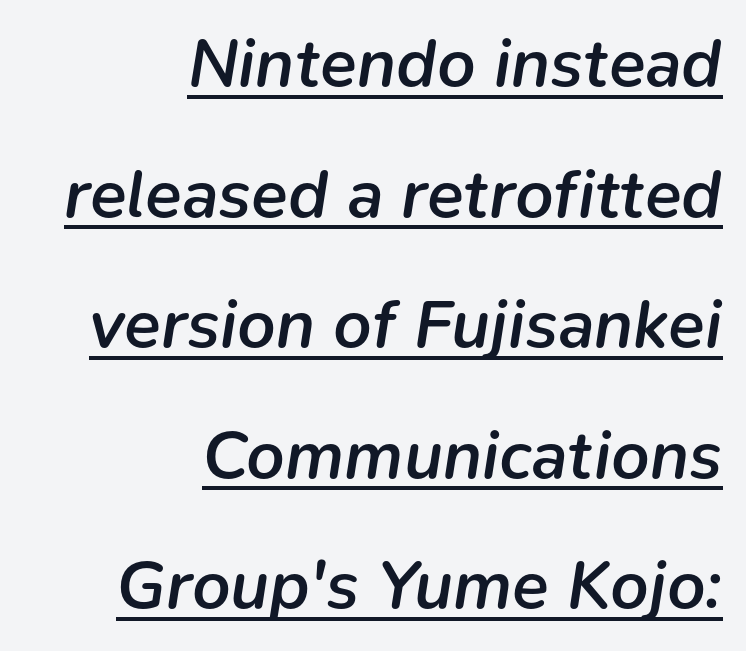
The image shows 68 px semibold type, italic (leaning right); set right-aligned, loose line spacing (1.92x), normal letter spacing, underlined; low stroke contrast and a medium x-height.
